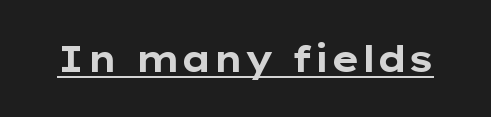
Students, observe the line beneath the letters — that is underlining. In terms of weight, the rendering is a true, heavy bold. Think of a printed novel: that variable character pitch is what you see here. It's the straight-up-and-down kind of type.
